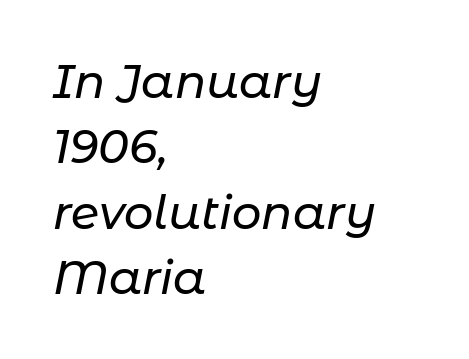
In terms of letterspacing, this is plain default setting. Check the space under the baseline: it is left empty. The letters advance in unequal steps, a hallmark of proportional type. The letters are slanted; this is an italic face. Reading down the column, the eye jumps a familiar distance to each next line. Every row of glyphs begins at an identical x-position on the left.
